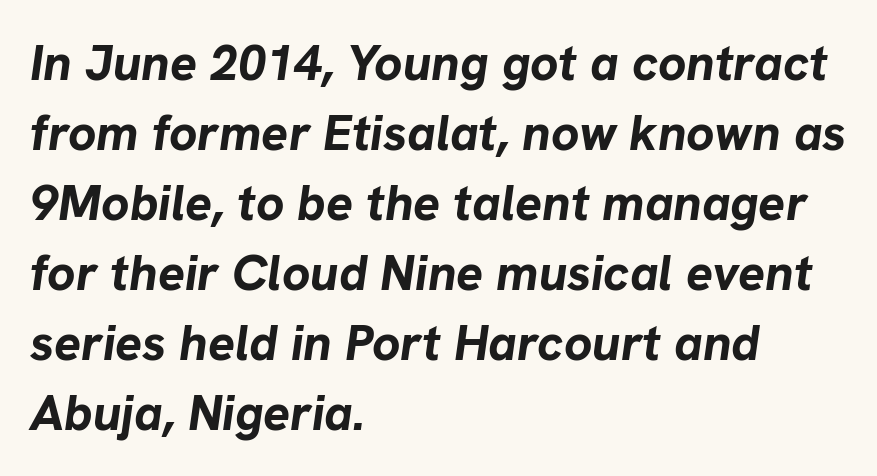
{"italic": "yes", "lean": "right", "slant_degrees": 8, "bold": "yes", "weight": "bold", "width": "normal", "stroke_contrast": "low", "x_height": "medium", "monospaced": "no", "underline": "no", "align": "left", "line_spacing": "normal", "line_spacing_ratio": 1.4, "letter_spacing": "normal", "letter_spacing_em": 0.0, "glyph_px": 50}
